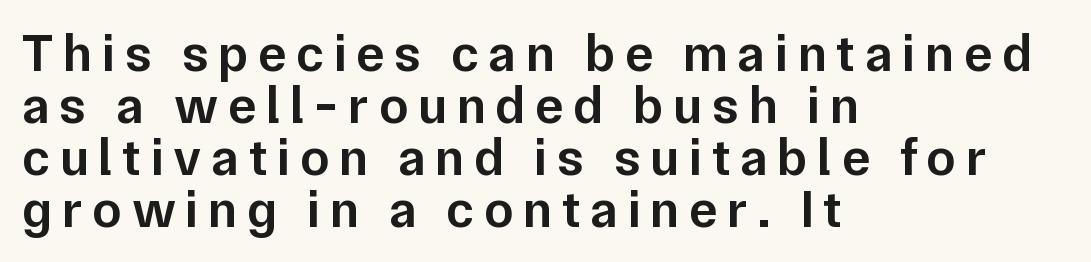
{"serif": "no", "italic": "no", "bold": "semi", "weight": "semibold", "width": "normal", "stroke_contrast": "low", "x_height": "medium", "monospaced": "no", "underline": "no", "align": "left", "line_spacing": "tight", "line_spacing_ratio": 0.98, "glyph_px": 53}
